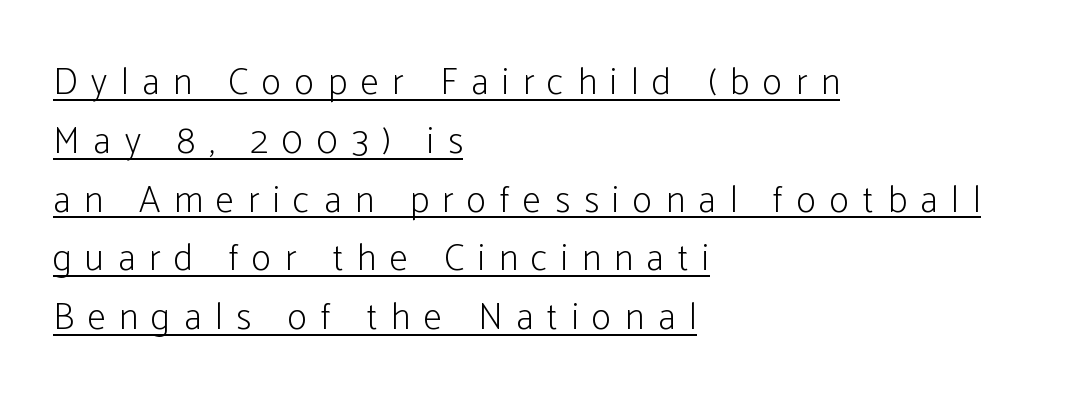
The type family on display is of the sans-serif kind. This is not heavy type; no bold has been used. Leftover space on each line is placed entirely after the last word. Think of a printed novel: that variable character pitch is what you see here. Italic: no, the glyphs are upright roman.
